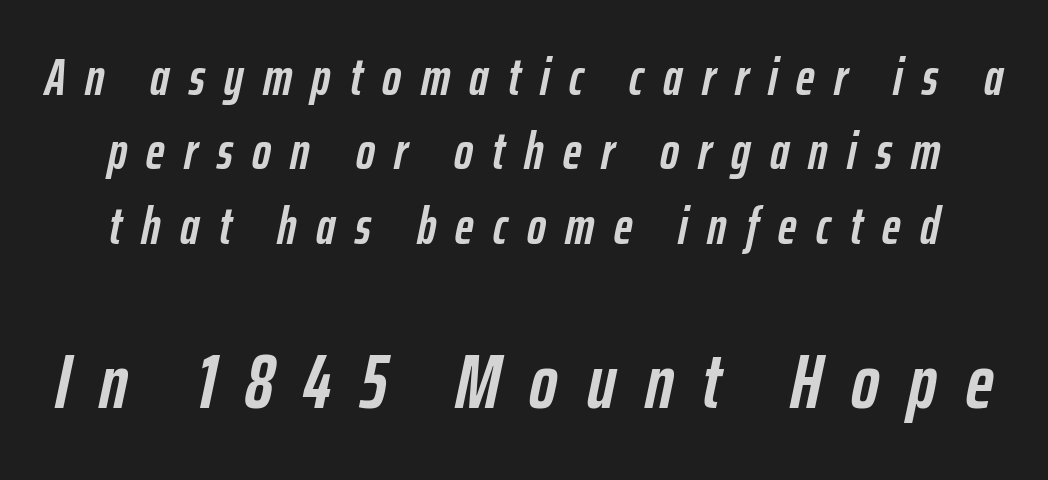
The image shows 76 px semibold, condensed type, italic (leaning right); set normal line spacing (1.46x), unusually wide letter spacing (+0.38 em), not underlined; the second (bottom) block is 1.49x larger; low stroke contrast and a medium x-height.
